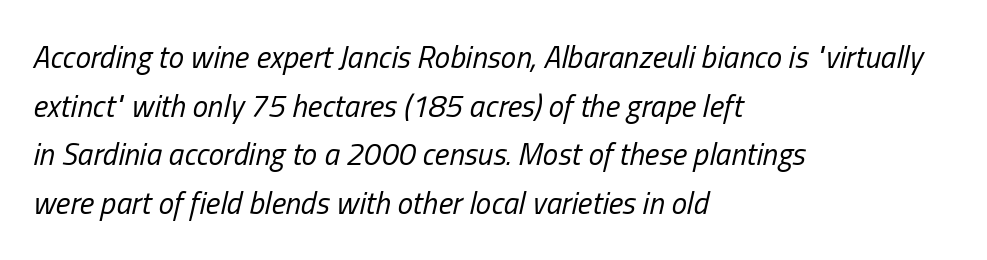
Emphasis-style slanted type is in use. What's the leading like? Ordinary, nothing unusual. Does extra space separate the letters? No, they use regular spacing. Descenders hang freely into open space. The letterforms sit at book weight or below. The compositor pushed each line to the left boundary.
